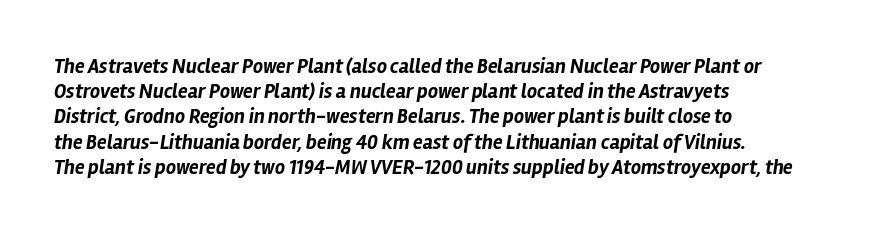
Alignment: flush left. Nothing unusual about the tracking: characters are spaced as the font intends. Words float on clear page, feet unadorned. As a designer I'd log this as weight 700, bold. Emphasis-style slanted type is in use. Summary of vertical rhythm: regular, with standard interline spacing.
